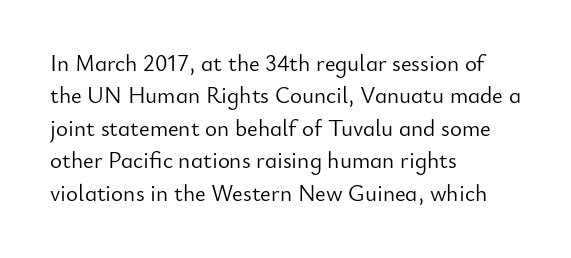
The image shows 23 px text type, upright; set left-aligned, normal line spacing (1.41x), normal letter spacing, not underlined.
